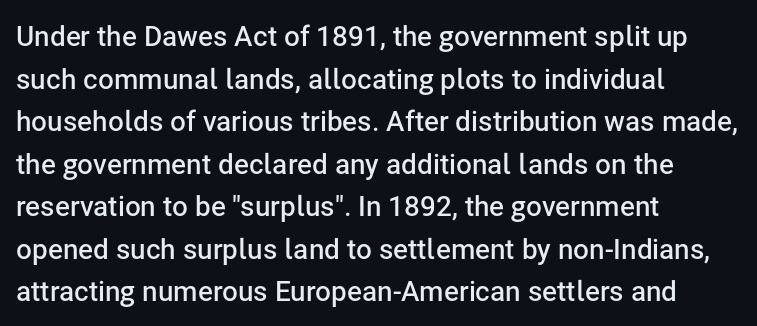
This is sans-serif lettering, the kind often seen on screens and signage. A roman cut, with each character standing at attention. Clear beneath every line of the passage. Semibold letterforms, between regular and bold. The passage shown is typed in a proportional face where columns would drift.
